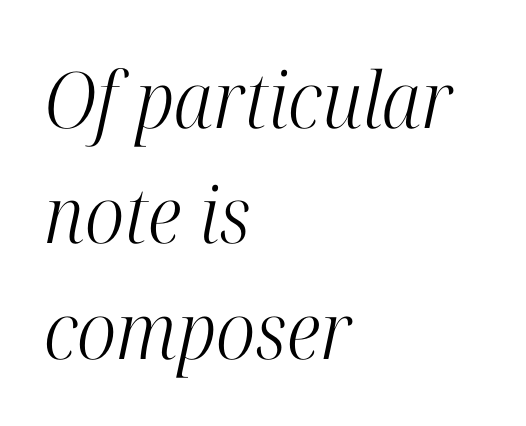
The image shows 78 px light, condensed serif type, italic (leaning right); set left-aligned, normal line spacing (1.48x), normal letter spacing, not underlined; high stroke contrast and a medium x-height.
